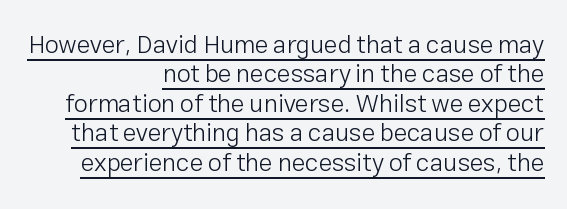
The image shows 25 px text type, upright; set right-aligned, line spacing 1.18x, normal letter spacing, underlined.
